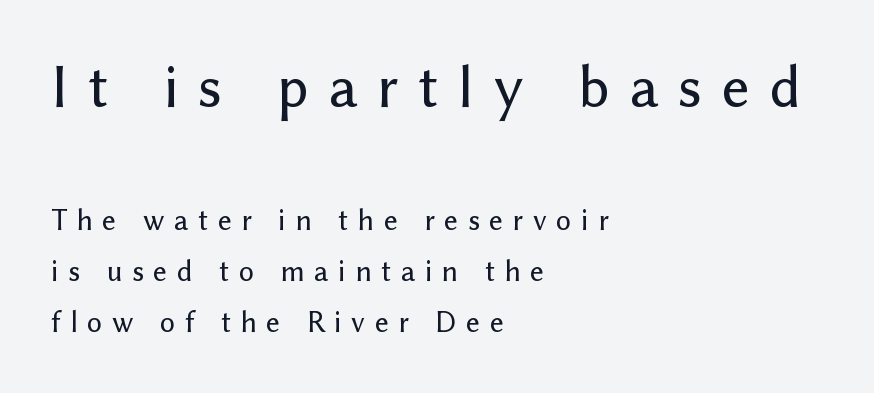
{"serif": "no", "italic": "no", "width": "normal", "stroke_contrast": "low", "x_height": "medium", "monospaced": "no", "underline": "no", "align": "left", "line_spacing": "normal", "line_spacing_ratio": 1.7, "letter_spacing": "wide", "letter_spacing_em": 0.32, "larger_block": "first", "size_ratio": 2.03, "glyph_px": 61}
